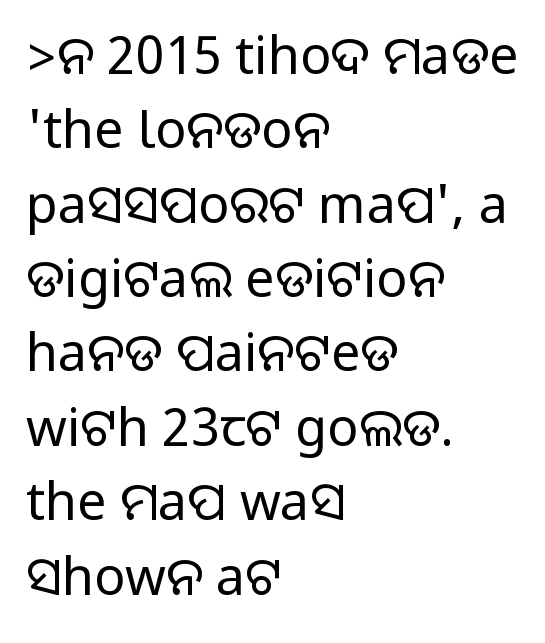
{"serif": "no", "italic": "no", "width": "normal", "stroke_contrast": "medium", "monospaced": "no", "underline": "no", "align": "left", "line_spacing": "normal", "line_spacing_ratio": 1.43, "letter_spacing": "normal", "letter_spacing_em": 0.0, "glyph_px": 52}
